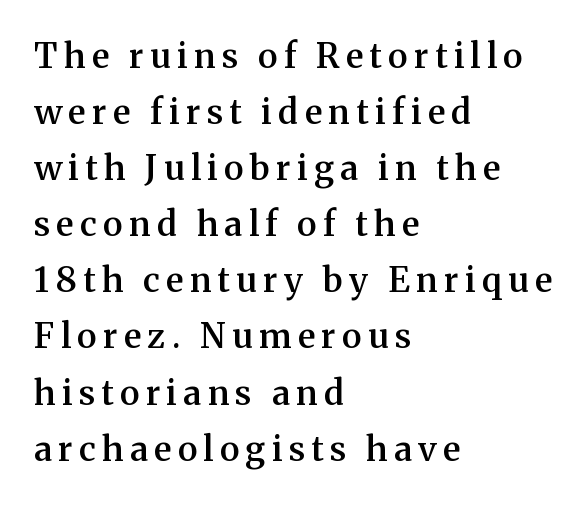
The letters are semibold — heavier than regular but short of a full bold. Notice how descenders clear the ascenders below comfortably — that's standard leading. Clear beneath every line of the passage. Look at the bottom of the vertical strokes: they flare into serifs here.
